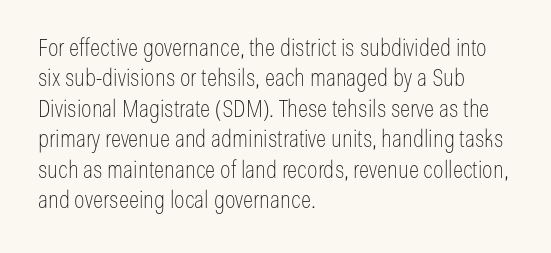
{"italic": "no", "bold": "no", "underline": "no", "align": "left", "line_spacing": "normal", "line_spacing_ratio": 1.27, "letter_spacing": "normal", "letter_spacing_em": 0.0, "glyph_px": 24}
